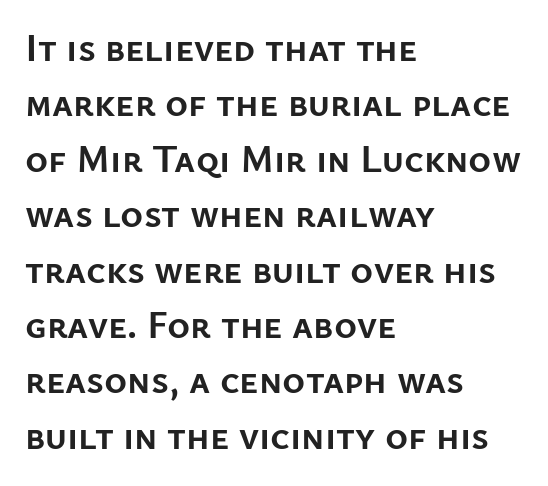
The image shows 39 px semibold sans-serif type, upright; set left-aligned, normal line spacing (1.42x), normal letter spacing, not underlined; low stroke contrast and a medium x-height.
